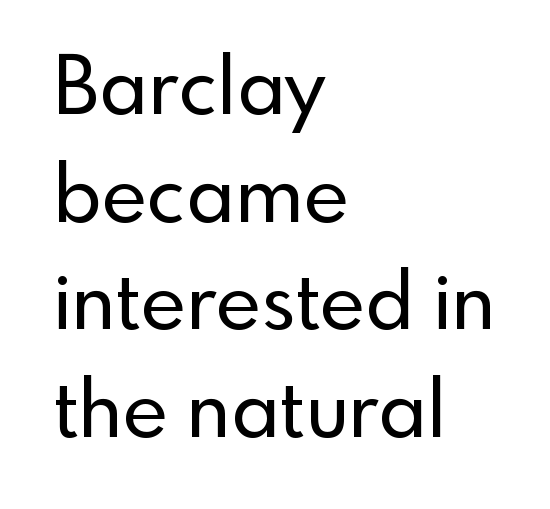
{"serif": "no", "italic": "no", "width": "normal", "x_height": "small", "monospaced": "no", "underline": "no", "align": "left", "line_spacing": "normal", "line_spacing_ratio": 1.38, "letter_spacing": "normal", "letter_spacing_em": 0.0, "glyph_px": 78}
